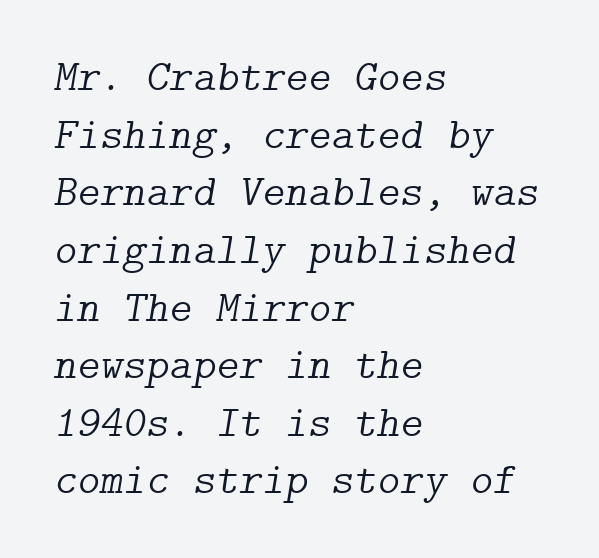
The image shows 44 px light serif type, italic (leaning right); set left-aligned, normal line spacing (1.31x), normal letter spacing, not underlined; low stroke contrast and a medium x-height.
